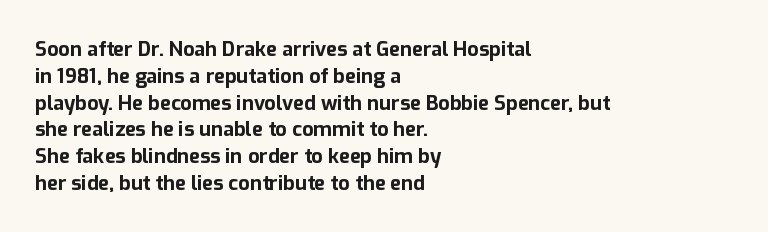
Q: Is the text bold? A: Yes.
Q: Is the text italic (slanted)? A: No, it is upright.
Q: Is the text underlined? A: No.
Q: How is the paragraph aligned? A: Left-aligned.
Q: Is the spacing between letters normal or unusually wide? A: Normal.
Q: Is the spacing between lines tight, normal or loose? A: Normal.
